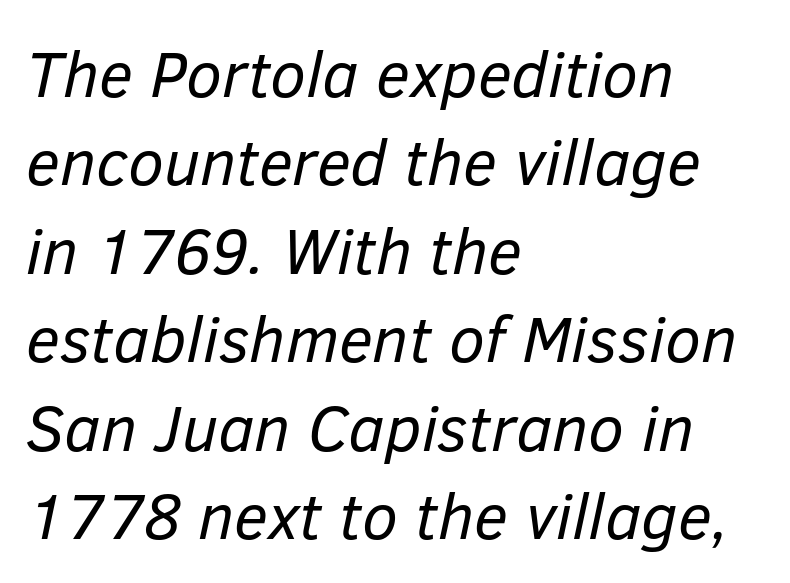
Posture: slanted. Nobody touched the tracking dial on this one. Spacing verdict: proportional, widths tailored to each character. Line spacing here is normal.
